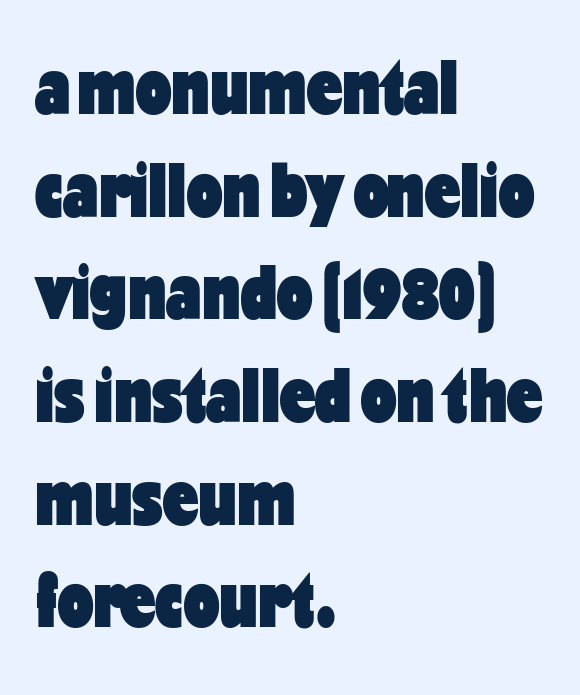
The image shows 79 px heavy, condensed sans-serif type, upright; set left-aligned, normal line spacing (1.3x), normal letter spacing, not underlined; low stroke contrast and a medium x-height.
